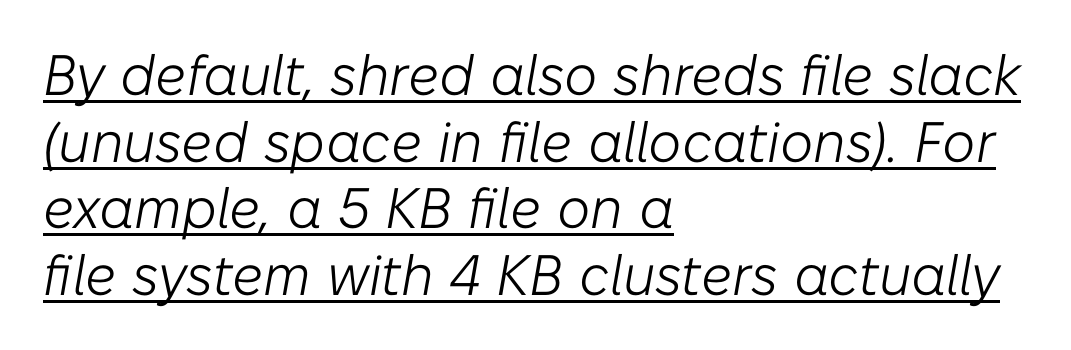
{"italic": "yes", "lean": "right", "slant_degrees": 10, "bold": "no", "weight": "light", "width": "normal", "stroke_contrast": "low", "x_height": "medium", "monospaced": "no", "underline": "yes", "align": "left", "line_spacing_ratio": 1.17, "letter_spacing": "normal", "letter_spacing_em": 0.0, "glyph_px": 57}
